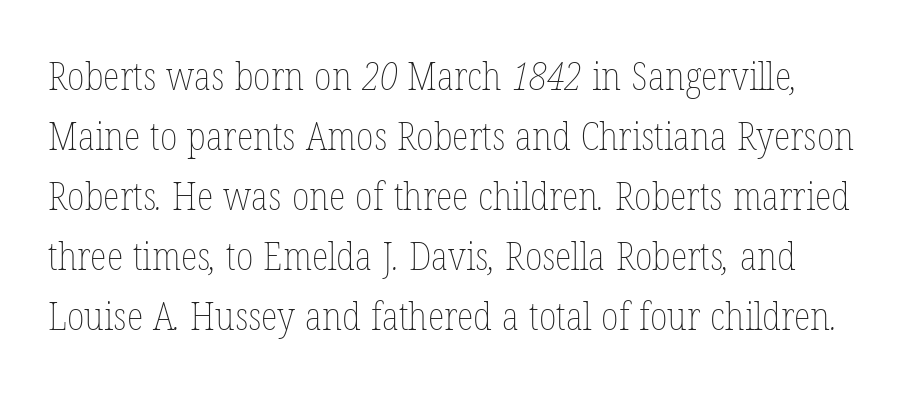
Q: Is the text bold? A: No.
Q: Is the text underlined? A: No.
Q: Is the spacing between letters normal or unusually wide? A: Normal.
Q: Is the spacing between lines tight, normal or loose? A: Normal.
Q: Width (condensed, normal, or wide)? A: Condensed.
Q: Stroke contrast? A: Low.
Q: x-height? A: Medium.
Q: Monospaced? A: No.
